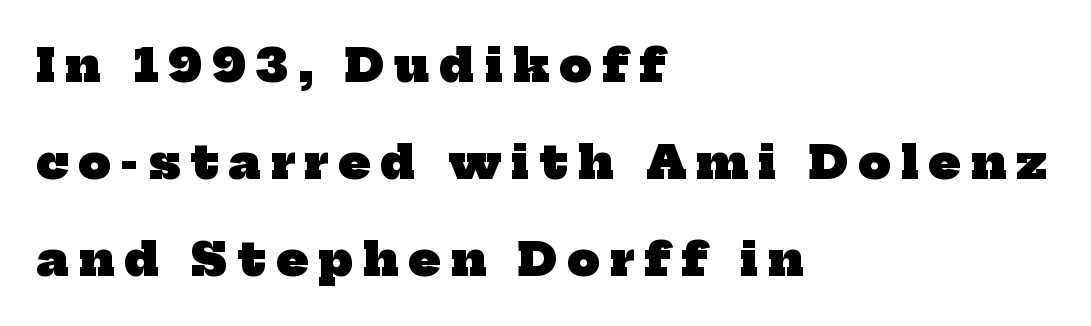
In CSS terms this would be text-align: left. Typesetter's note: full bold, strokes at maximum text heaviness. Is there much room between lines? Yes — plenty of vertical air separates them. How are the letters spaced? Widely, with obvious added tracking.
